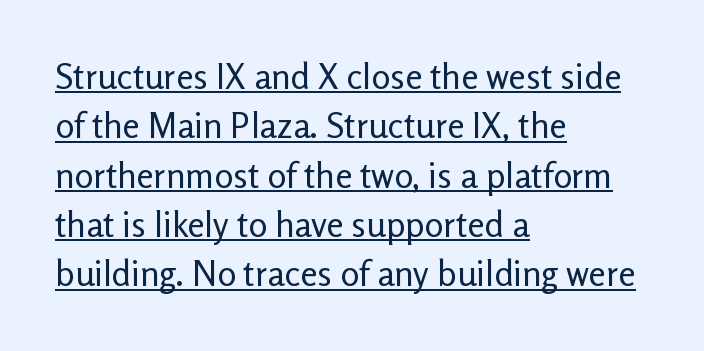
The image shows 35 px regular-weight sans-serif type, upright; set left-aligned, normal line spacing (1.41x), normal letter spacing, underlined; low stroke contrast and a medium x-height.
